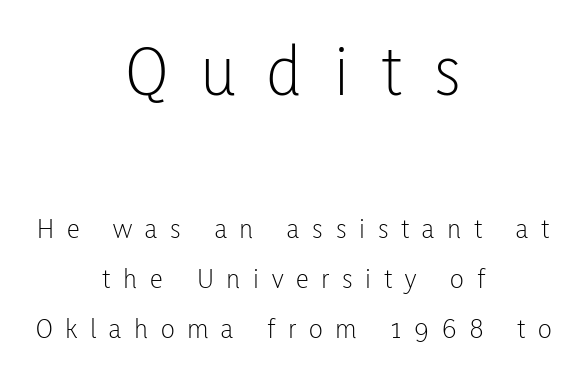
The horizontal fit of the characters is loose and conspicuously gappy. Two sizes are in play, and the larger belongs to the first block. The compositor balanced each line on the midline. Stroke mass is kept to a normal reading level or below. The font's upright variant was chosen for this text.
